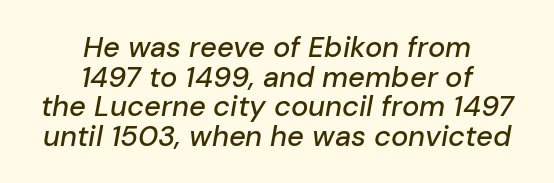
{"italic": "yes", "lean": "right", "slant_degrees": 10, "width": "normal", "stroke_contrast": "low", "x_height": "medium", "monospaced": "no", "underline": "no", "align": "center", "line_spacing": "tight", "line_spacing_ratio": 1.02, "letter_spacing": "normal", "letter_spacing_em": 0.0, "glyph_px": 29}
